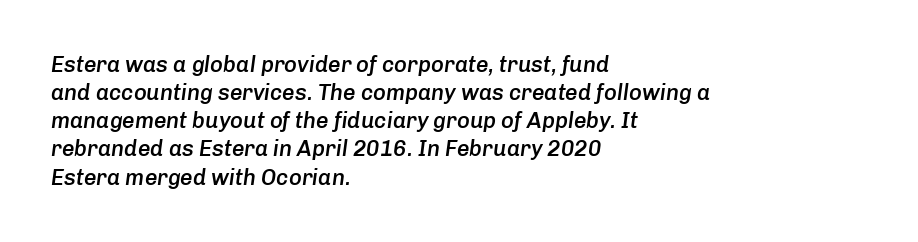
How would I describe the line gaps? Plain and ordinary. Short note: letters normally spaced. A student would call this left alignment; a typographer would say flush left, rag right. The strip under each line holds only bare page. Look at the stroke-to-counter ratio: somewhat heavy, a semibold.
